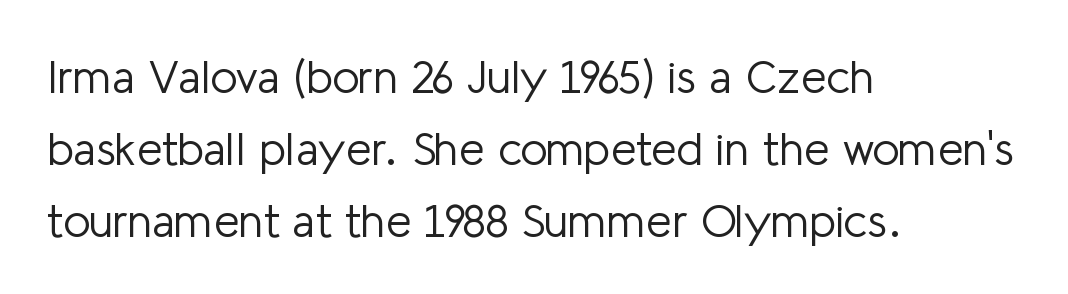
This sample has the flowing, uneven cadence of proportional lettering. Ascenders rise straight up at ninety degrees. The type is set solid horizontally, with unmodified tracking. Classification — sans serif. Does the copy run flush right? No — it runs flush left. Successive baselines arrive at the customary interval.
